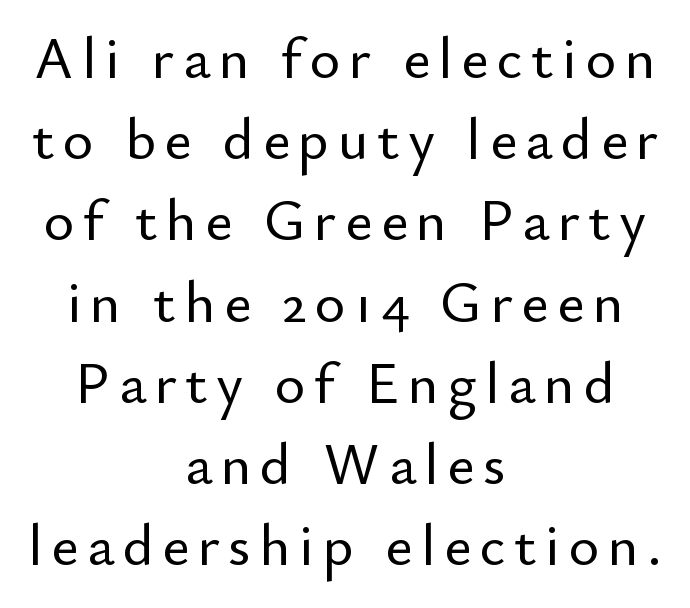
Q: Is the text italic (slanted)? A: No, it is upright.
Q: Is the typeface a serif or a sans-serif typeface? A: Sans-serif.
Q: Is the text underlined? A: No.
Q: How is the paragraph aligned? A: Centered.
Q: Is the spacing between lines tight, normal or loose? A: Normal.
Q: Width (condensed, normal, or wide)? A: Normal.
Q: Stroke contrast? A: Low.
Q: x-height? A: Small.
Q: Monospaced? A: No.
